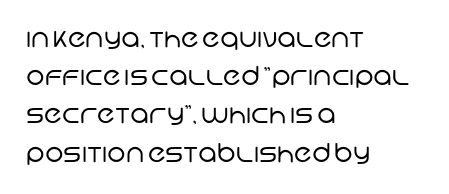
Unmarked baselines from the first word to the last. Each word holds together tightly as a unit, with standard inter-letter gaps. What's the leading like? Ordinary, nothing unusual. Unbolded letterforms with no extra heft.
